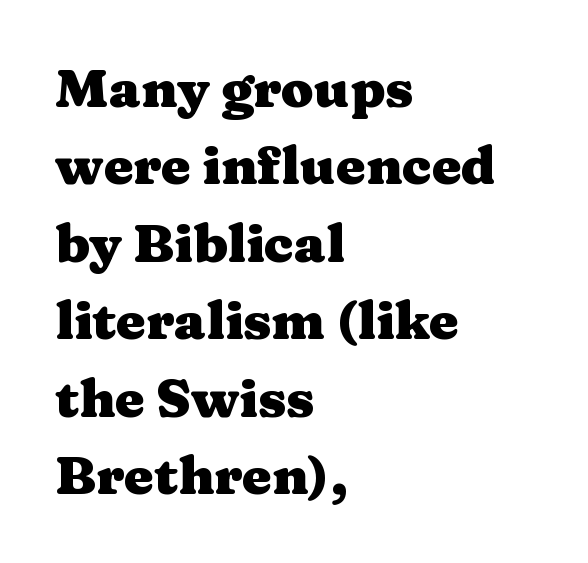
Q: Is the text bold? A: Yes.
Q: Is the text italic (slanted)? A: No, it is upright.
Q: Is the typeface a serif or a sans-serif typeface? A: Serif.
Q: Is the text underlined? A: No.
Q: How is the paragraph aligned? A: Left-aligned.
Q: Is the spacing between letters normal or unusually wide? A: Normal.
Q: Is the spacing between lines tight, normal or loose? A: Normal.
Q: Width (condensed, normal, or wide)? A: Wide.
Q: Stroke contrast? A: Medium.
Q: x-height? A: Medium.
Q: Monospaced? A: No.
